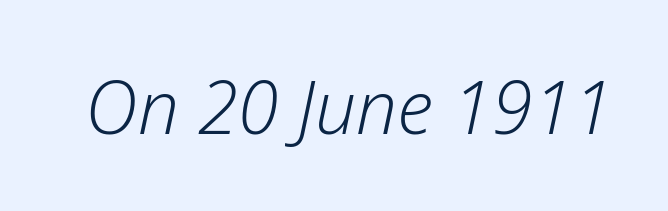
Q: Is the text bold? A: No.
Q: Is the text italic (slanted)? A: Yes, it leans right by about 12 degrees.
Q: Is the text underlined? A: No.
Q: Is the spacing between letters normal or unusually wide? A: Normal.
Q: Width (condensed, normal, or wide)? A: Normal.
Q: Stroke contrast? A: Low.
Q: x-height? A: Medium.
Q: Monospaced? A: No.
